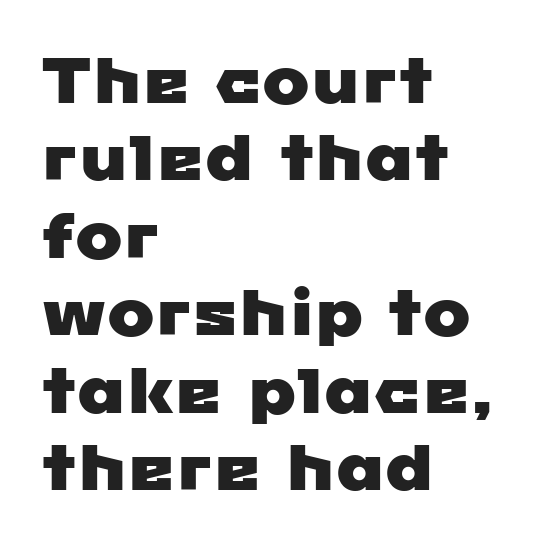
The image shows 63 px wide sans-serif type; set left-aligned, line spacing 1.23x, normal letter spacing, not underlined; low stroke contrast and a medium x-height.
